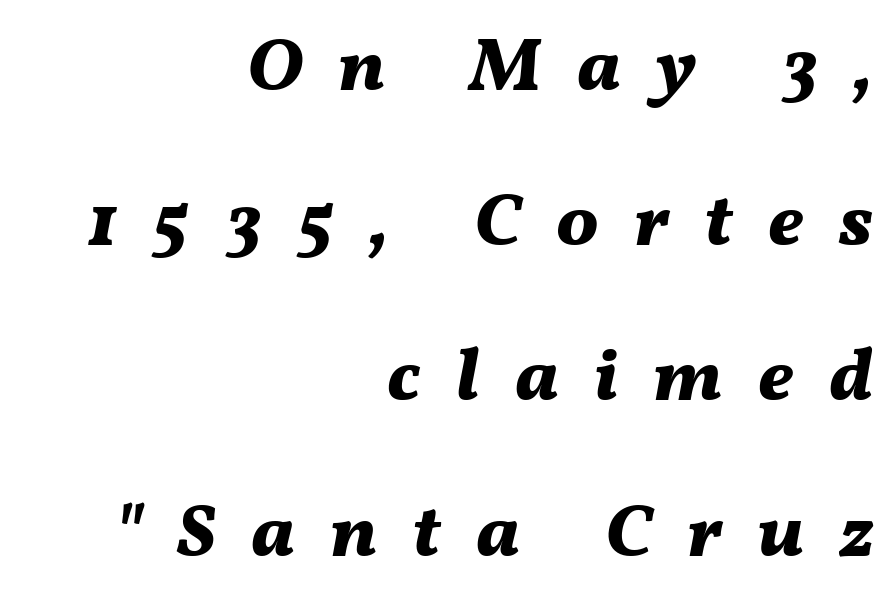
The image shows 75 px bold type, italic (leaning right); set right-aligned, loose line spacing (2.07x), unusually wide letter spacing (+0.47 em), not underlined; medium stroke contrast and a medium x-height.
